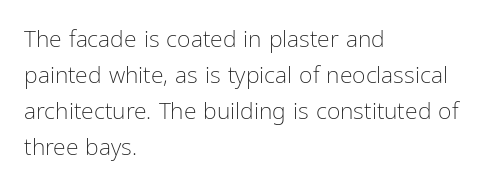
The image shows 23 px text type, upright; set left-aligned, normal line spacing (1.56x), normal letter spacing, not underlined.
